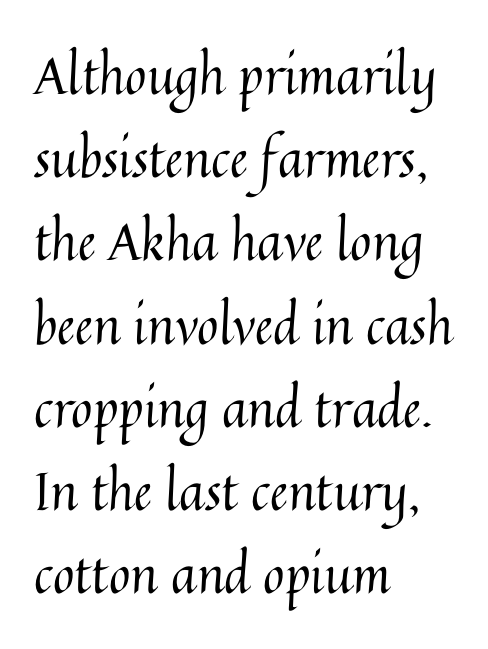
{"bold": "no", "weight": "regular", "width": "normal", "stroke_contrast": "medium", "x_height": "medium", "monospaced": "no", "underline": "no", "align": "left", "line_spacing": "normal", "line_spacing_ratio": 1.6, "letter_spacing": "normal", "letter_spacing_em": 0.0, "glyph_px": 52}
